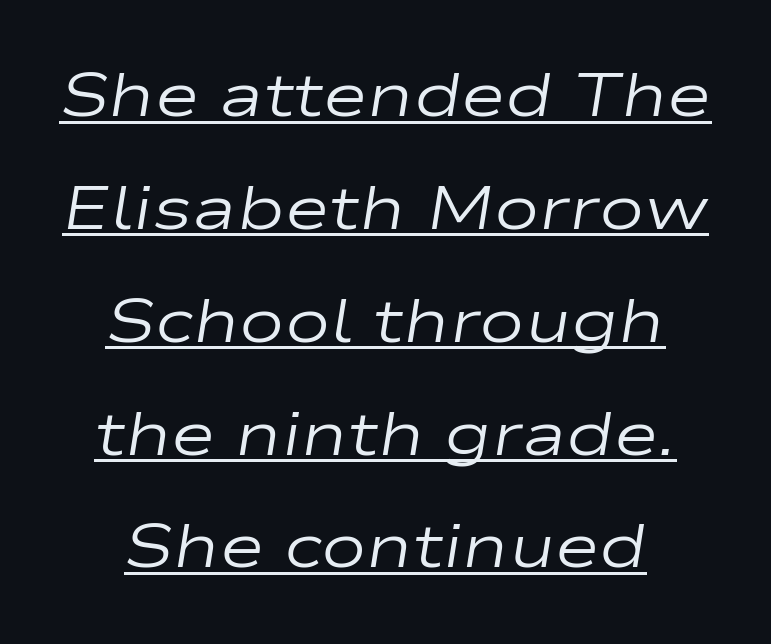
A rule runs beneath these lines of type. Line starts and ends both wander, symmetrically. Here the designer chose a conventional face with non-uniform glyph widths. Unbolded letterforms with no extra heft. The tracking reads as untouched default to a designer's eye.
